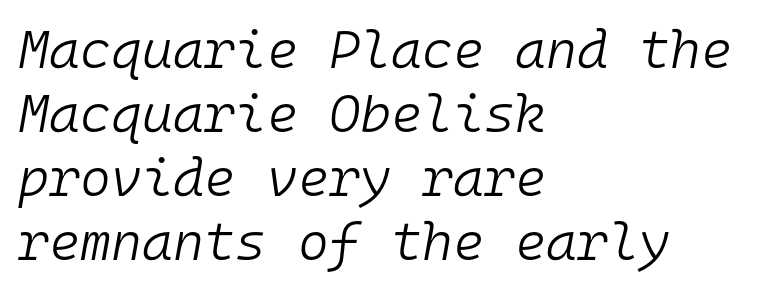
Q: Is the text bold? A: No.
Q: Is the text italic (slanted)? A: Yes, it leans right by about 10 degrees.
Q: Is the text underlined? A: No.
Q: How is the paragraph aligned? A: Left-aligned.
Q: Is the spacing between letters normal or unusually wide? A: Normal.
Q: Width (condensed, normal, or wide)? A: Normal.
Q: Stroke contrast? A: Low.
Q: x-height? A: Medium.
Q: Monospaced? A: Yes.
